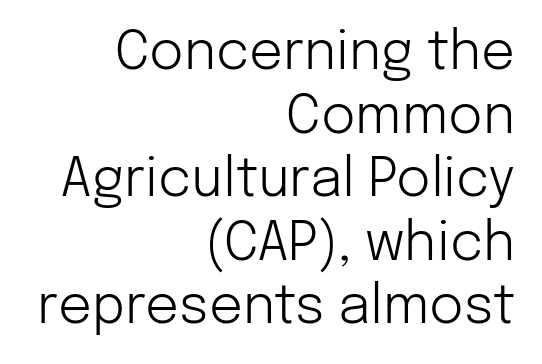
Q: Is the text bold? A: No.
Q: Is the text italic (slanted)? A: No, it is upright.
Q: Is the typeface a serif or a sans-serif typeface? A: Sans-serif.
Q: Is the text underlined? A: No.
Q: How is the paragraph aligned? A: Right-aligned.
Q: Is the spacing between letters normal or unusually wide? A: Normal.
Q: Width (condensed, normal, or wide)? A: Normal.
Q: Stroke contrast? A: Low.
Q: x-height? A: Medium.
Q: Monospaced? A: No.
